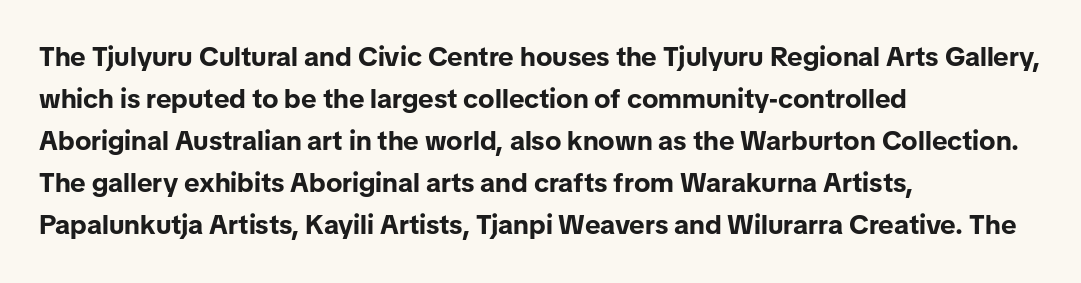
Q: Is the text bold? A: Yes.
Q: Is the text italic (slanted)? A: No, it is upright.
Q: Is the text underlined? A: No.
Q: How is the paragraph aligned? A: Left-aligned.
Q: Is the spacing between letters normal or unusually wide? A: Normal.
Q: Is the spacing between lines tight, normal or loose? A: Normal.
